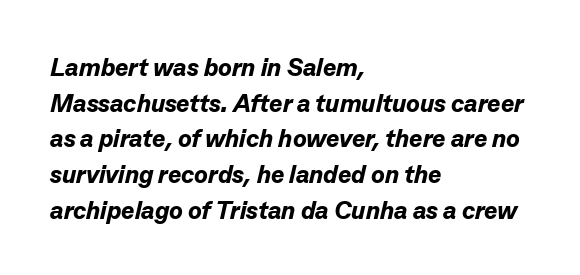
The image shows 25 px bold type, italic (leaning right); set left-aligned, normal line spacing (1.43x), normal letter spacing, not underlined.
